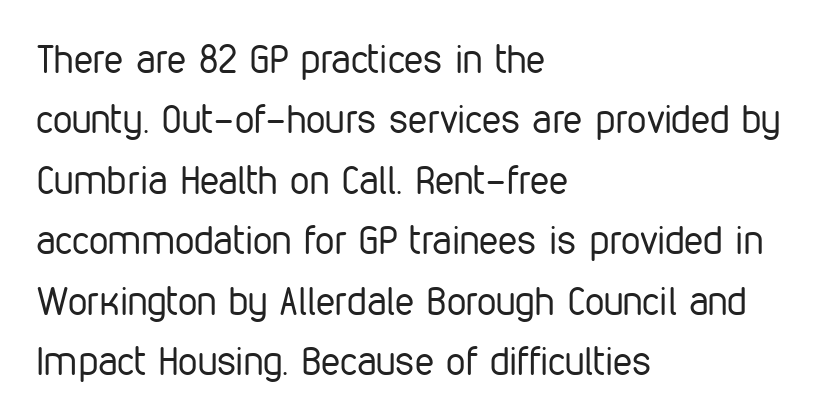
Looks like regular typesetting: each glyph gets only the width it needs. Nope, no serifs anywhere on these letters. A student would call this left alignment; a typographer would say flush left, rag right. Posture: upright roman. Check the space under the baseline: it is left empty. Does the leading feel generous? No, just average.
